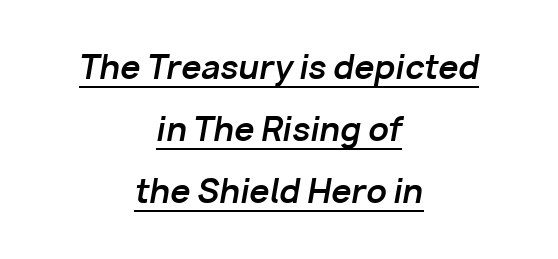
{"italic": "yes", "lean": "right", "slant_degrees": 10, "bold": "yes", "weight": "bold", "width": "normal", "stroke_contrast": "low", "x_height": "medium", "monospaced": "no", "underline": "yes", "align": "center", "line_spacing": "loose", "line_spacing_ratio": 1.94, "letter_spacing": "normal", "letter_spacing_em": 0.0, "glyph_px": 32}
